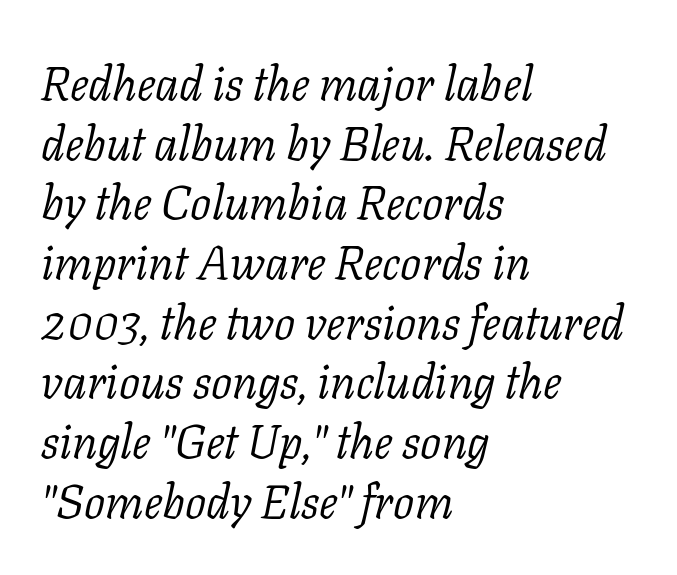
Q: Is the text bold? A: No.
Q: Is the text italic (slanted)? A: Yes, it leans right by about 11 degrees.
Q: Is the typeface a serif or a sans-serif typeface? A: Serif.
Q: Is the text underlined? A: No.
Q: How is the paragraph aligned? A: Left-aligned.
Q: Is the spacing between letters normal or unusually wide? A: Normal.
Q: Is the spacing between lines tight, normal or loose? A: Normal.
Q: Width (condensed, normal, or wide)? A: Normal.
Q: Stroke contrast? A: Low.
Q: x-height? A: Medium.
Q: Monospaced? A: No.
